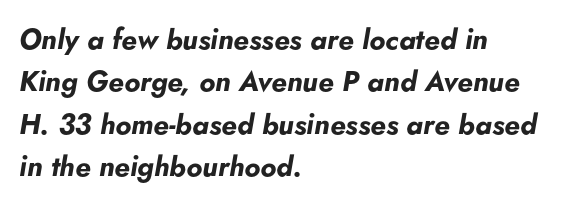
The image shows 28 px bold type, italic (leaning right); set left-aligned, normal line spacing (1.51x), normal letter spacing, not underlined; low stroke contrast and a small x-height.
